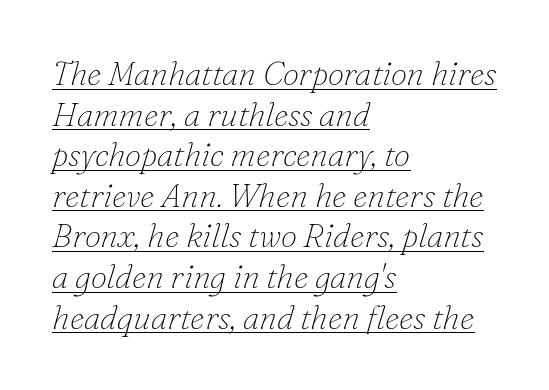
Every character sits at an angle, as italics do. No chunkiness to these letters — they're not bold. In terms of letterform style, serifs are clearly present. Caption: lettering with a line underneath. Here the designer chose a conventional face with non-uniform glyph widths. The lines are quadded left.
